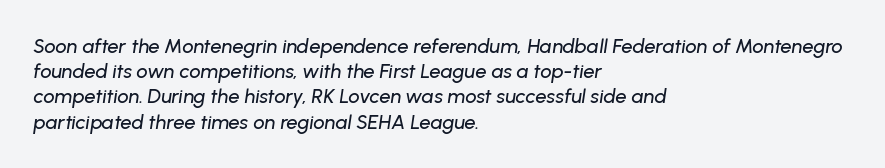
The image shows 20 px text type, italic (leaning right); set left-aligned, normal line spacing (1.26x), normal letter spacing, not underlined.
